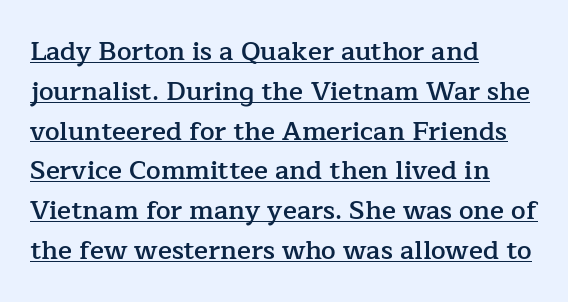
If you drew a ruler down the left edge, every line would touch it. There is no visible air inserted between adjacent glyphs. Quick note: interline space is typical. Do the letters lean? They stand straight.
